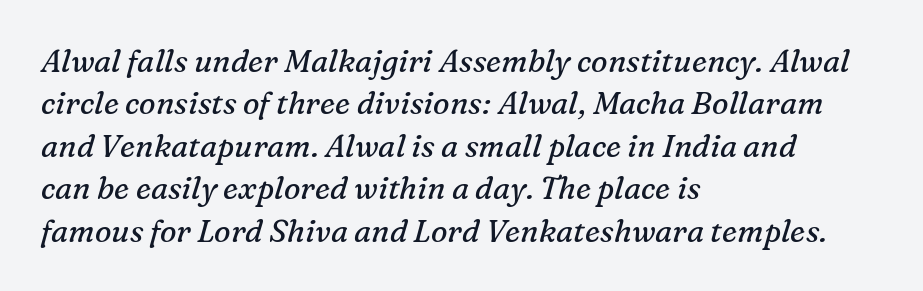
The letters advance in unequal steps, a hallmark of proportional type. One-word summary of the alignment: left. A typesetter would mark this as italic. Does extra space separate the letters? No, they use regular spacing.
